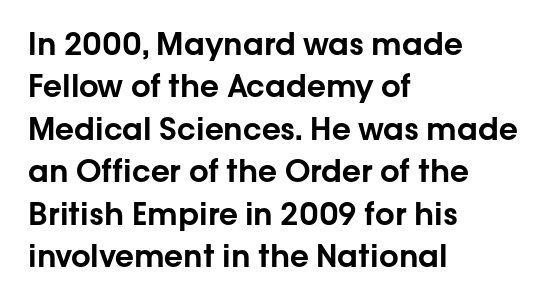
The image shows 31 px sans-serif type, upright; set left-aligned, normal line spacing (1.37x), normal letter spacing, not underlined; low stroke contrast and a medium x-height.
